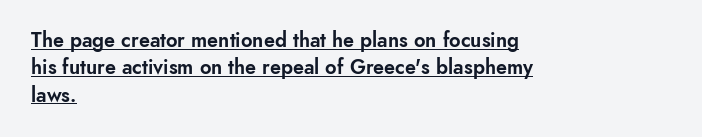
The string is rendered with underlining switched on. This sample keeps an unexceptional amount of space between lines. Inter-character spacing is left at the font's built-in metrics. Every character sits straight up, as roman type does. Every row of glyphs begins at an identical x-position on the left.
